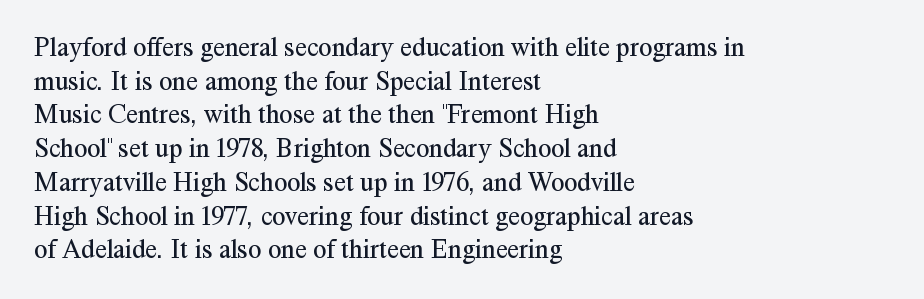
Q: Is the text bold? A: No.
Q: Is the text italic (slanted)? A: No, it is upright.
Q: Is the text underlined? A: No.
Q: How is the paragraph aligned? A: Left-aligned.
Q: Is the spacing between letters normal or unusually wide? A: Normal.
Q: Is the spacing between lines tight, normal or loose? A: Normal.
